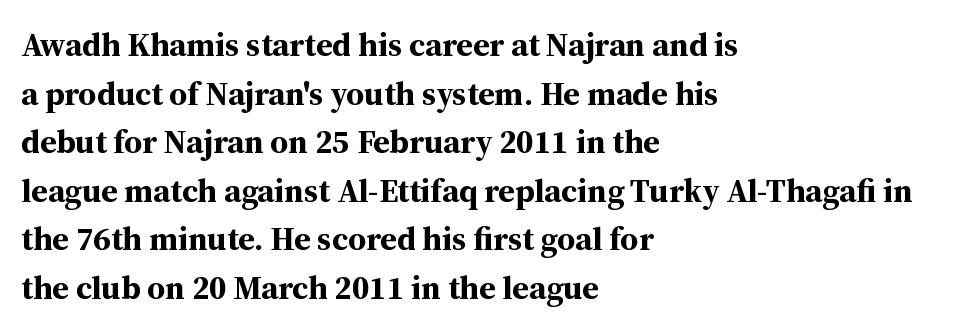
{"serif": "yes", "italic": "no", "bold": "yes", "weight": "bold", "width": "normal", "stroke_contrast": "medium", "x_height": "medium", "monospaced": "no", "underline": "no", "align": "left", "line_spacing": "normal", "line_spacing_ratio": 1.47, "letter_spacing": "normal", "letter_spacing_em": 0.0, "glyph_px": 33}
